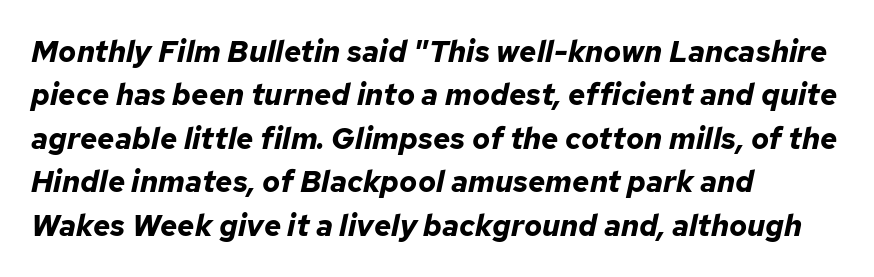
{"italic": "yes", "lean": "right", "slant_degrees": 12, "bold": "yes", "weight": "bold", "width": "normal", "stroke_contrast": "low", "x_height": "medium", "monospaced": "no", "underline": "no", "align": "left", "line_spacing": "normal", "line_spacing_ratio": 1.45, "letter_spacing": "normal", "letter_spacing_em": 0.0, "glyph_px": 30}
